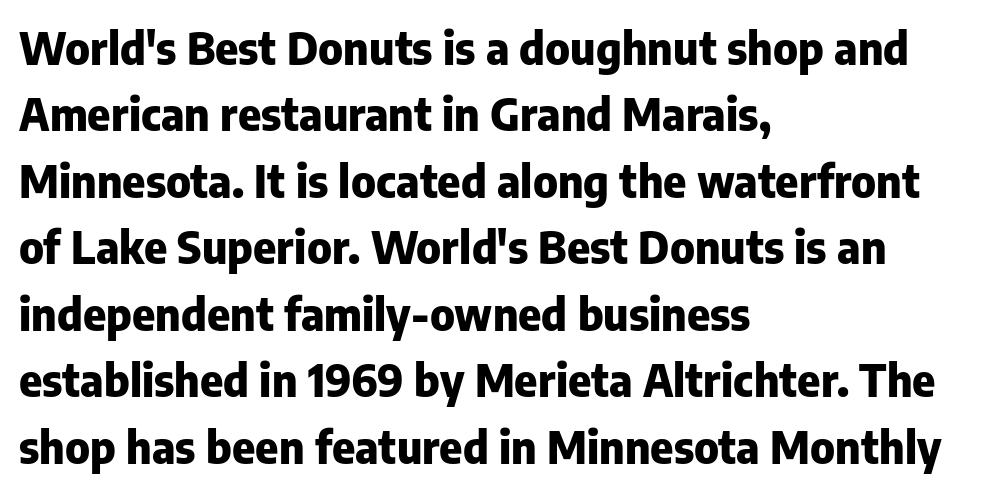
Each new line begins a customary step beneath the previous one. Are there feet on the stems? There aren't — it's a sans. How are the letters spaced? Ordinarily, with no added tracking. The lettering stays uniformly vertical, giving the passage a roman look. Here the designer chose a conventional face with non-uniform glyph widths.
